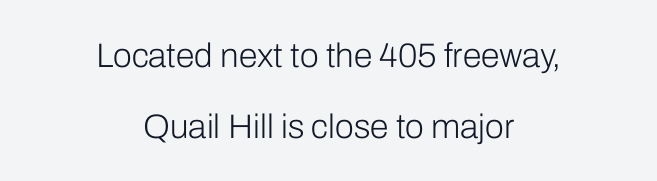
{"serif": "no", "italic": "no", "bold": "no", "weight": "light", "width": "normal", "stroke_contrast": "low", "x_height": "medium", "monospaced": "no", "underline": "no", "align": "center", "line_spacing": "loose", "line_spacing_ratio": 2.08, "letter_spacing": "normal", "letter_spacing_em": 0.0, "glyph_px": 34}
